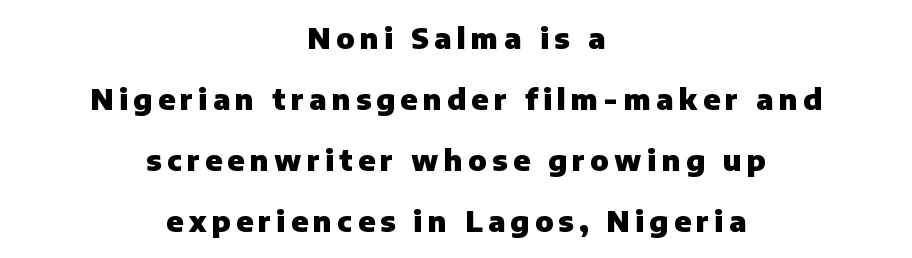
Q: Is the text bold? A: Yes.
Q: Is the text italic (slanted)? A: No, it is upright.
Q: Is the typeface a serif or a sans-serif typeface? A: Sans-serif.
Q: Is the text underlined? A: No.
Q: How is the paragraph aligned? A: Centered.
Q: Is the spacing between lines tight, normal or loose? A: Loose.
Q: Width (condensed, normal, or wide)? A: Normal.
Q: Stroke contrast? A: Low.
Q: x-height? A: Medium.
Q: Monospaced? A: No.
